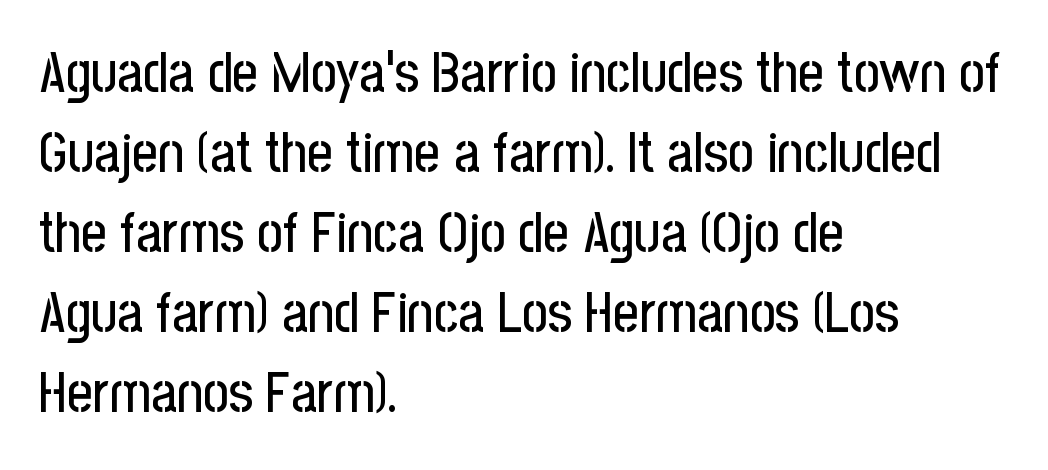
Q: Is the text italic (slanted)? A: No, it is upright.
Q: Is the typeface a serif or a sans-serif typeface? A: Sans-serif.
Q: Is the text underlined? A: No.
Q: How is the paragraph aligned? A: Left-aligned.
Q: Is the spacing between letters normal or unusually wide? A: Normal.
Q: Is the spacing between lines tight, normal or loose? A: Normal.
Q: Width (condensed, normal, or wide)? A: Condensed.
Q: Stroke contrast? A: Low.
Q: x-height? A: Medium.
Q: Monospaced? A: No.
